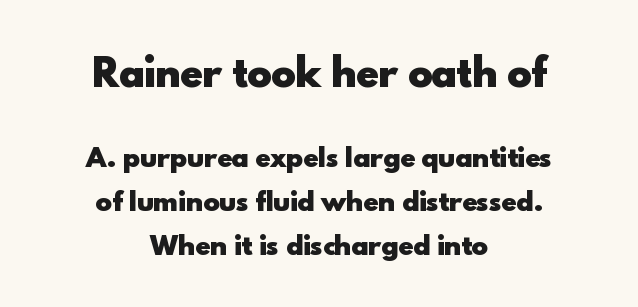
Descender tails drop into unmarked territory. You can tell it's not italic because the verticals are truly vertical. A typesetter would call this proportional, since set widths differ per character. Horizontally, the lines are justified to the midpoint only. The glyphs have the mass of a bold cut.
